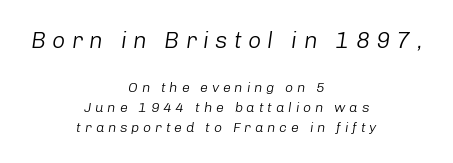
Q: Is the text bold? A: No.
Q: Is the text italic (slanted)? A: Yes, it leans right by about 8 degrees.
Q: Is the text underlined? A: No.
Q: How is the paragraph aligned? A: Centered.
Q: Is the spacing between letters normal or unusually wide? A: Unusually wide.
Q: Is the spacing between lines tight, normal or loose? A: Normal.
Q: Which block of text is set in a larger size, the first (top) or the second (bottom)? A: The first (top) one.
